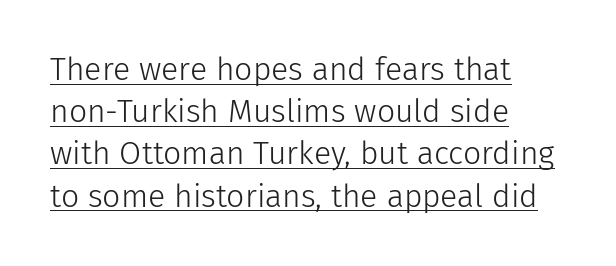
Observe the ordinary spacing: letters are neighbours, not strangers. Does the copy run flush right? No — it runs flush left. I'd call this a sans setting — the letters go barefoot. In terms of leading, this rendering sits right in the middle. The type sits square on the baseline with zero lean. Spacing verdict: proportional, widths tailored to each character.
